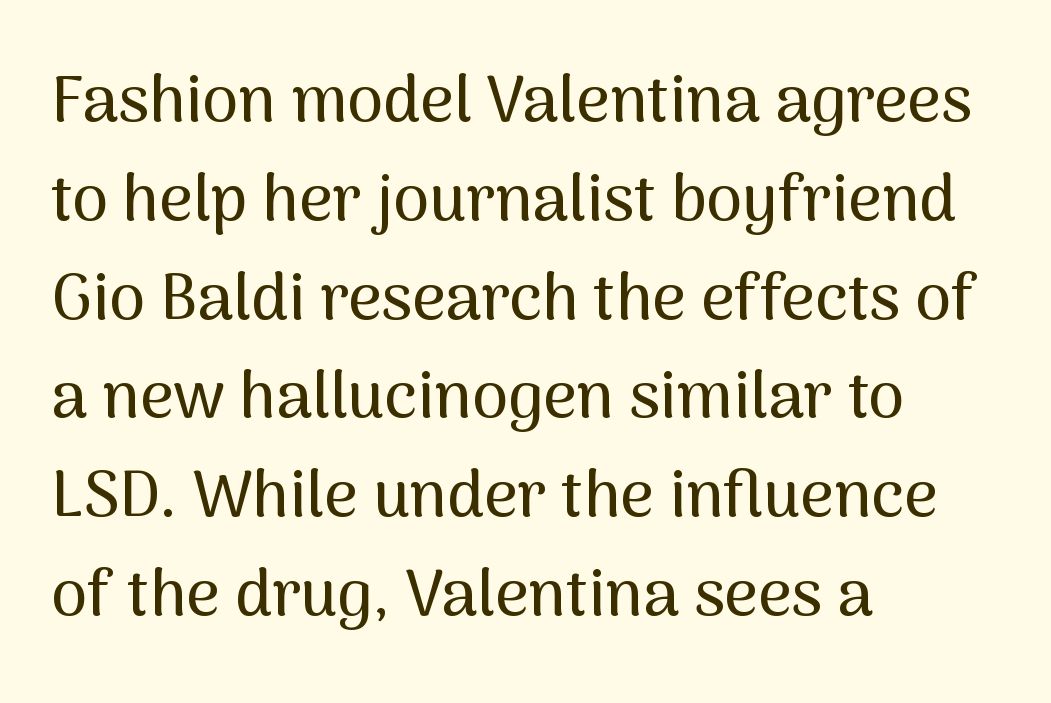
The face used here is rendered with its standard letterfit. Do the characters align in a grid? No, the font is proportional. This rendering features lettering with no underline. These lines were composed using upright roman letters.
